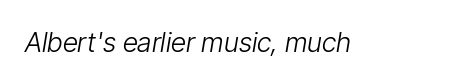
The image shows 27 px text type, italic (leaning right); set normal letter spacing, not underlined.
